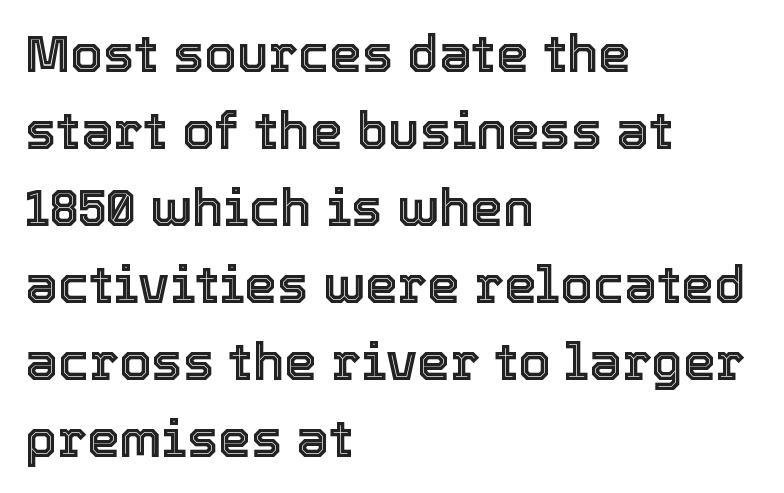
The baseline area is clear. The line-height multiplier appears to be the usual default. Designer's note — italics off, roman on. The face used here is proportionally spaced, like ordinary book or web type.
